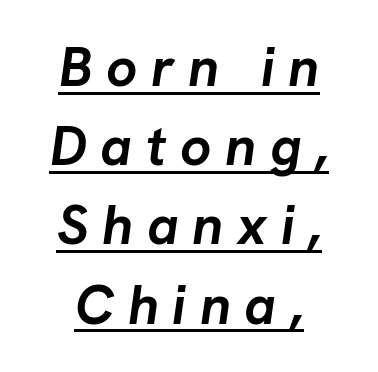
{"italic": "yes", "lean": "right", "slant_degrees": 8, "bold": "yes", "weight": "semibold", "width": "normal", "stroke_contrast": "low", "x_height": "medium", "monospaced": "no", "underline": "yes", "align": "center", "line_spacing": "normal", "line_spacing_ratio": 1.44, "letter_spacing": "wide", "letter_spacing_em": 0.25, "glyph_px": 55}
